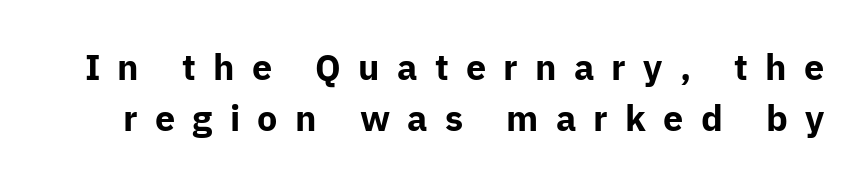
The image shows 36 px bold sans-serif type, upright; set normal line spacing (1.41x), unusually wide letter spacing (+0.48 em), not underlined; low stroke contrast and a medium x-height.
